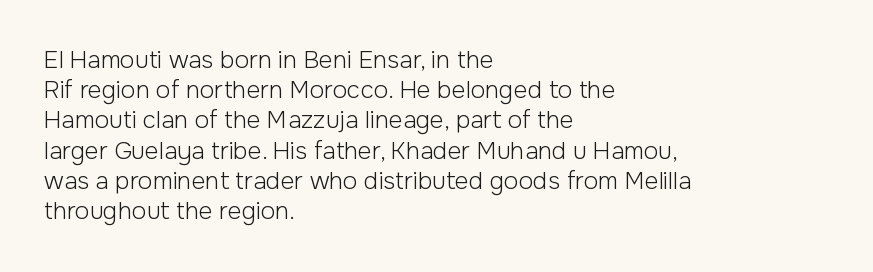
{"italic": "no", "bold": "no", "underline": "no", "align": "left", "line_spacing": "normal", "line_spacing_ratio": 1.26, "letter_spacing": "normal", "letter_spacing_em": 0.0, "glyph_px": 24}
